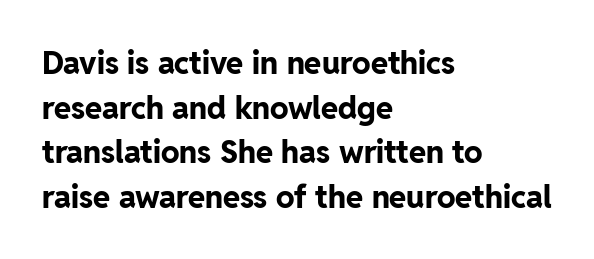
Q: Is the text bold? A: Yes.
Q: Is the text italic (slanted)? A: No, it is upright.
Q: Is the typeface a serif or a sans-serif typeface? A: Sans-serif.
Q: Is the text underlined? A: No.
Q: How is the paragraph aligned? A: Left-aligned.
Q: Is the spacing between letters normal or unusually wide? A: Normal.
Q: Is the spacing between lines tight, normal or loose? A: Normal.
Q: Width (condensed, normal, or wide)? A: Normal.
Q: Stroke contrast? A: Low.
Q: x-height? A: Medium.
Q: Monospaced? A: No.
